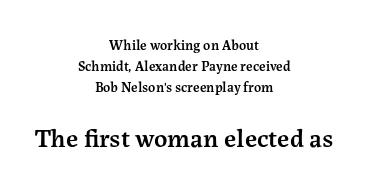
Q: Is the text bold? A: Semi-bold.
Q: Is the text italic (slanted)? A: No, it is upright.
Q: Is the text underlined? A: No.
Q: How is the paragraph aligned? A: Centered.
Q: Is the spacing between letters normal or unusually wide? A: Normal.
Q: Is the spacing between lines tight, normal or loose? A: Normal.
Q: Which block of text is set in a larger size, the first (top) or the second (bottom)? A: The second (bottom) one.
